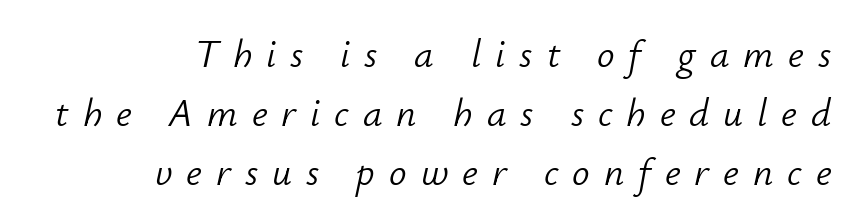
Q: Is the text bold? A: No.
Q: Is the text italic (slanted)? A: Yes, it leans right by about 12 degrees.
Q: Is the text underlined? A: No.
Q: How is the paragraph aligned? A: Right-aligned.
Q: Is the spacing between letters normal or unusually wide? A: Unusually wide.
Q: Is the spacing between lines tight, normal or loose? A: Normal.
Q: Width (condensed, normal, or wide)? A: Normal.
Q: Stroke contrast? A: Low.
Q: x-height? A: Small.
Q: Monospaced? A: No.
